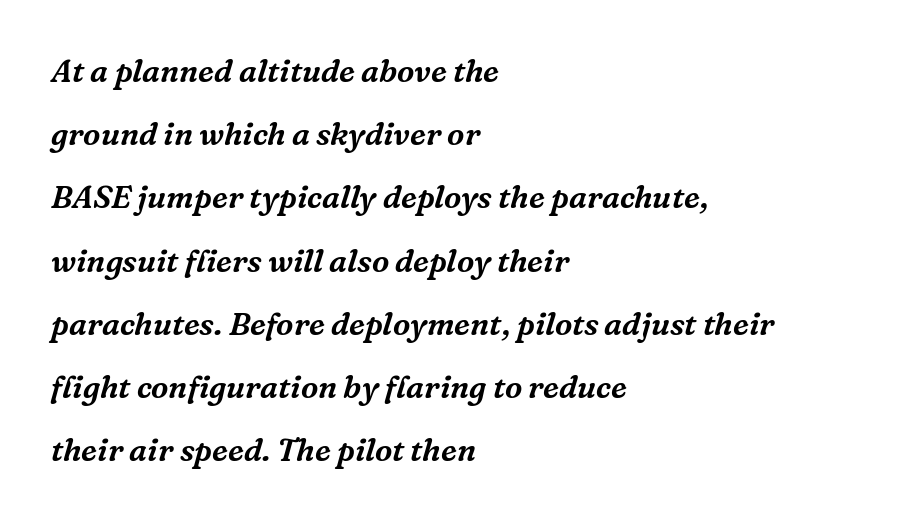
The image shows 31 px serif type, italic (leaning right); set left-aligned, loose line spacing (2.04x), normal letter spacing, not underlined; medium stroke contrast and a medium x-height.
